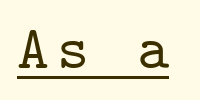
{"serif": "yes", "italic": "no", "width": "normal", "stroke_contrast": "low", "x_height": "medium", "monospaced": "yes", "underline": "yes", "glyph_px": 61}
